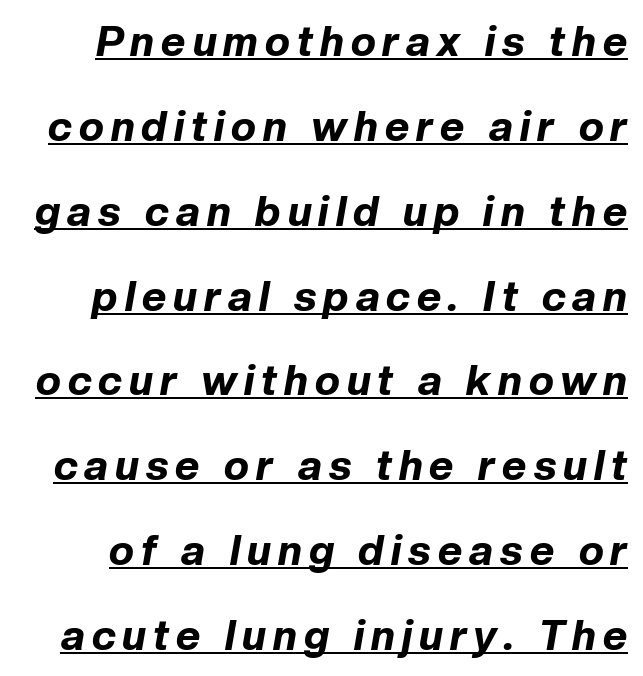
The image shows 42 px bold type, italic (leaning right); set loose line spacing (2.02x), underlined; low stroke contrast and a medium x-height.
